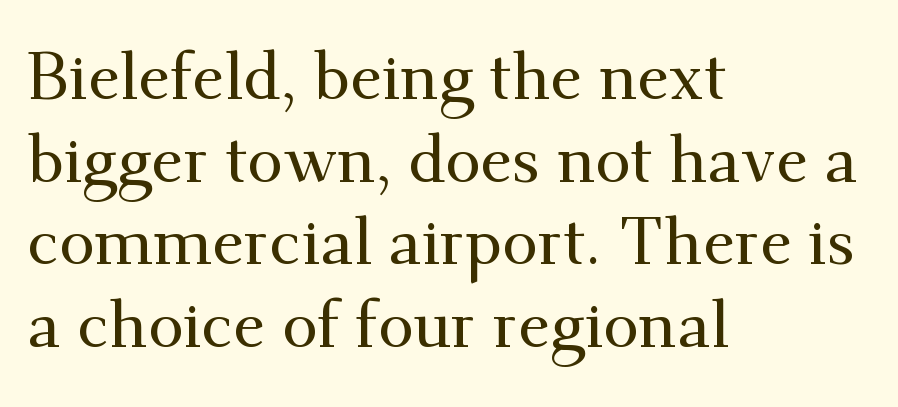
Varying glyph widths throughout — classic text-font behaviour. Any mark beneath the type? The region is blank. The rendering anchors every line to the left-hand side. The gaps between neighbouring characters are ordinary and unremarkable. Examine the stroke ends and you'll spot serifs. Interline gaps are of average width in this sample.
